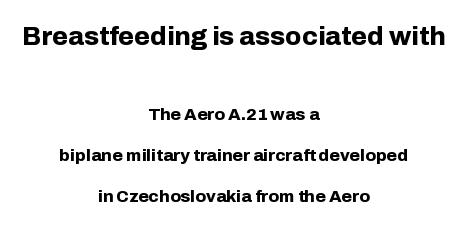
{"italic": "no", "bold": "yes", "underline": "no", "align": "center", "line_spacing": "loose", "line_spacing_ratio": 2.41, "letter_spacing": "normal", "letter_spacing_em": 0.0, "larger_block": "first", "size_ratio": 1.53, "glyph_px": 26}
